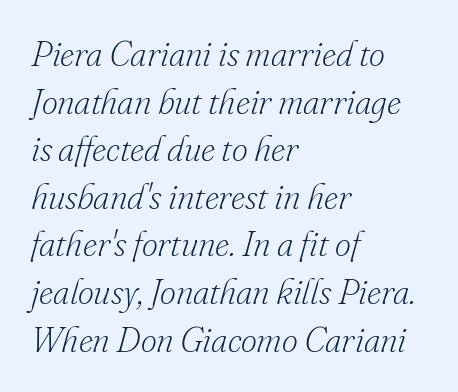
{"serif": "yes", "italic": "yes", "lean": "right", "slant_degrees": 16, "bold": "no", "weight": "light", "width": "normal", "stroke_contrast": "low", "x_height": "small", "monospaced": "no", "underline": "no", "align": "left", "line_spacing": "normal", "line_spacing_ratio": 1.36, "letter_spacing": "normal", "letter_spacing_em": 0.0, "glyph_px": 35}
